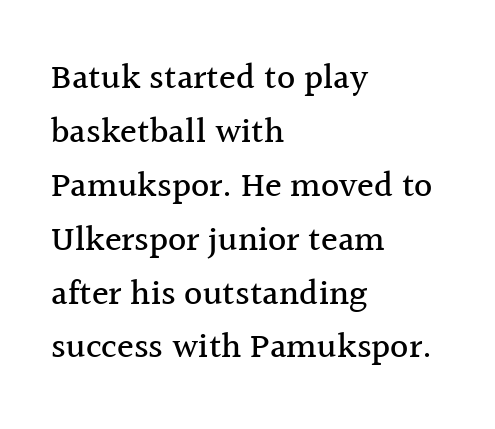
{"serif": "yes", "italic": "no", "width": "normal", "x_height": "medium", "monospaced": "no", "underline": "no", "align": "left", "line_spacing": "normal", "line_spacing_ratio": 1.54, "letter_spacing": "normal", "letter_spacing_em": 0.0, "glyph_px": 35}
